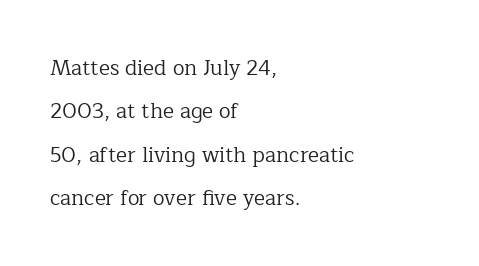
{"italic": "no", "bold": "no", "underline": "no", "align": "left", "line_spacing": "loose", "line_spacing_ratio": 2.06, "letter_spacing": "normal", "letter_spacing_em": 0.0, "glyph_px": 21}
